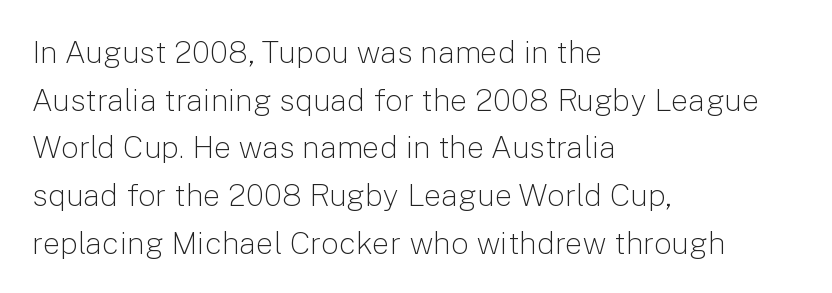
Q: Is the text bold? A: No.
Q: Is the text italic (slanted)? A: No, it is upright.
Q: Is the typeface a serif or a sans-serif typeface? A: Sans-serif.
Q: Is the text underlined? A: No.
Q: How is the paragraph aligned? A: Left-aligned.
Q: Is the spacing between letters normal or unusually wide? A: Normal.
Q: Is the spacing between lines tight, normal or loose? A: Normal.
Q: Width (condensed, normal, or wide)? A: Normal.
Q: Stroke contrast? A: Low.
Q: x-height? A: Medium.
Q: Monospaced? A: No.
